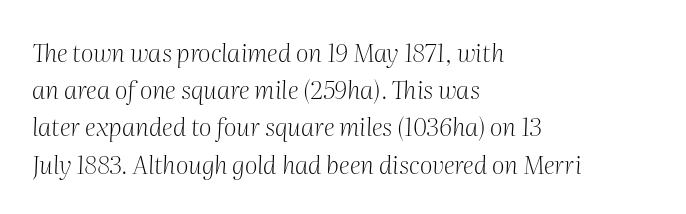
Q: Is the text bold? A: No.
Q: Is the text italic (slanted)? A: Yes, it leans right by about 2 degrees.
Q: Is the text underlined? A: No.
Q: How is the paragraph aligned? A: Left-aligned.
Q: Is the spacing between letters normal or unusually wide? A: Normal.
Q: Is the spacing between lines tight, normal or loose? A: Normal.
